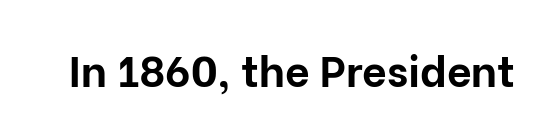
I'd call this a sans setting — the letters go barefoot. It's the straight-up-and-down kind of type. This rendering leaves character spacing at its baseline value. The face used here is proportionally spaced, like ordinary book or web type. Heft: maximum for text — a bold. Clear beneath every line of the passage.
